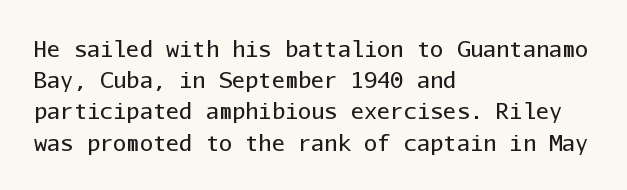
Q: Is the text bold? A: No.
Q: Is the text italic (slanted)? A: No, it is upright.
Q: Is the text underlined? A: No.
Q: How is the paragraph aligned? A: Left-aligned.
Q: Is the spacing between letters normal or unusually wide? A: Normal.
Q: Is the spacing between lines tight, normal or loose? A: Normal.
